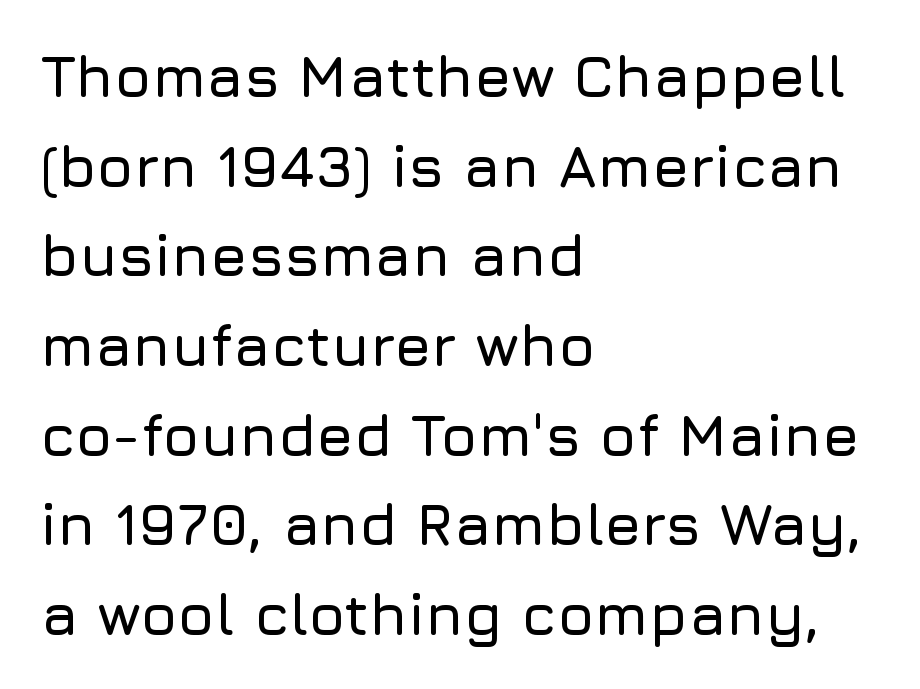
Q: Is the text italic (slanted)? A: No, it is upright.
Q: Is the typeface a serif or a sans-serif typeface? A: Sans-serif.
Q: Is the text underlined? A: No.
Q: How is the paragraph aligned? A: Left-aligned.
Q: Is the spacing between letters normal or unusually wide? A: Normal.
Q: Is the spacing between lines tight, normal or loose? A: Normal.
Q: Width (condensed, normal, or wide)? A: Normal.
Q: Stroke contrast? A: Low.
Q: x-height? A: Medium.
Q: Monospaced? A: No.
